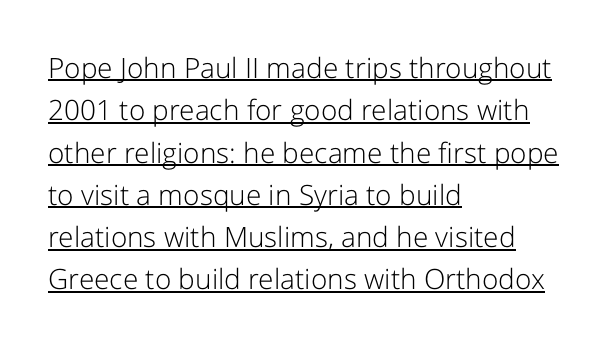
{"serif": "no", "italic": "no", "bold": "no", "weight": "light", "width": "normal", "stroke_contrast": "low", "x_height": "medium", "monospaced": "no", "underline": "yes", "align": "left", "line_spacing": "normal", "line_spacing_ratio": 1.51, "letter_spacing": "normal", "letter_spacing_em": 0.0, "glyph_px": 28}
